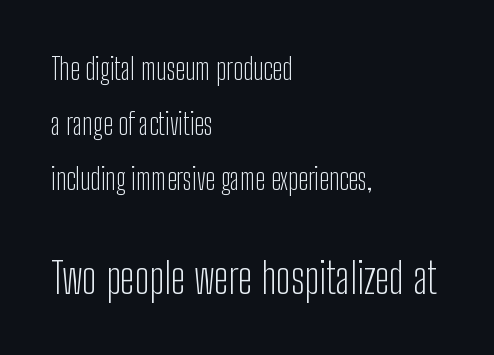
Q: Is the text bold? A: No.
Q: Is the text italic (slanted)? A: No, it is upright.
Q: Is the typeface a serif or a sans-serif typeface? A: Sans-serif.
Q: Is the text underlined? A: No.
Q: How is the paragraph aligned? A: Left-aligned.
Q: Is the spacing between letters normal or unusually wide? A: Normal.
Q: Is the spacing between lines tight, normal or loose? A: Loose.
Q: Which block of text is set in a larger size, the first (top) or the second (bottom)? A: The second (bottom) one.
Q: Width (condensed, normal, or wide)? A: Condensed.
Q: Stroke contrast? A: Low.
Q: x-height? A: Medium.
Q: Monospaced? A: No.
